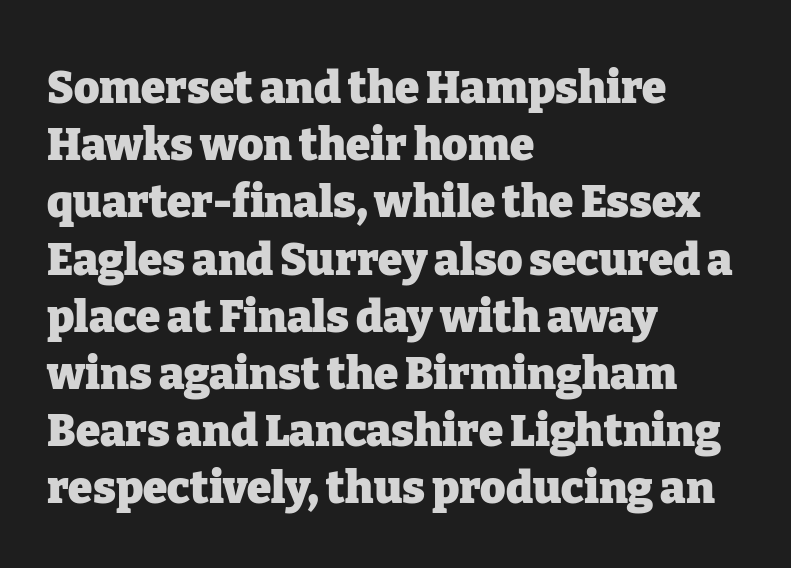
{"serif": "yes", "italic": "no", "bold": "yes", "weight": "heavy", "width": "normal", "stroke_contrast": "low", "x_height": "medium", "monospaced": "no", "underline": "no", "align": "left", "line_spacing": "normal", "line_spacing_ratio": 1.3, "letter_spacing": "normal", "letter_spacing_em": 0.0, "glyph_px": 44}
